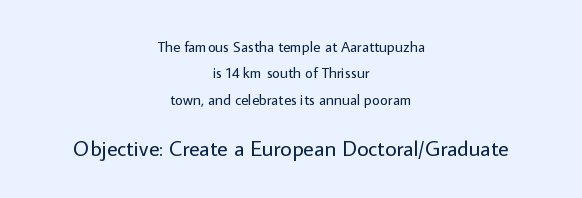
Q: Is the text bold? A: No.
Q: Is the text italic (slanted)? A: No, it is upright.
Q: Is the text underlined? A: No.
Q: How is the paragraph aligned? A: Centered.
Q: Is the spacing between letters normal or unusually wide? A: Normal.
Q: Which block of text is set in a larger size, the first (top) or the second (bottom)? A: The second (bottom) one.
